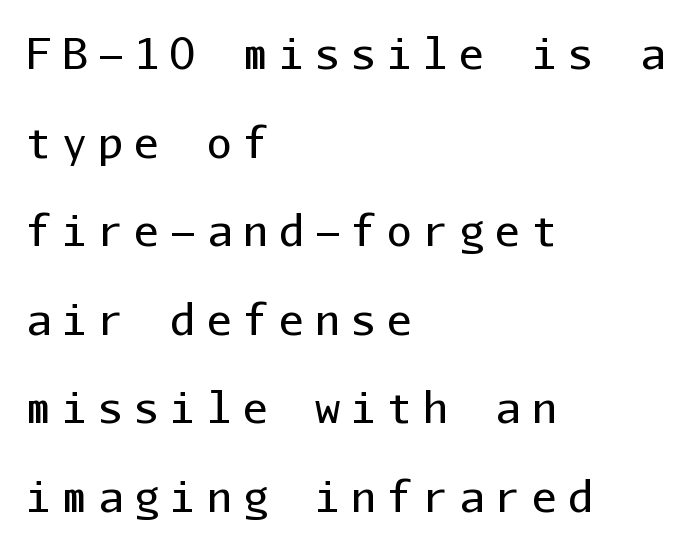
{"serif": "no", "italic": "no", "bold": "no", "weight": "regular", "width": "normal", "stroke_contrast": "low", "x_height": "medium", "monospaced": "yes", "underline": "no", "align": "left", "line_spacing": "loose", "line_spacing_ratio": 2.11, "letter_spacing": "wide", "letter_spacing_em": 0.26, "glyph_px": 42}
